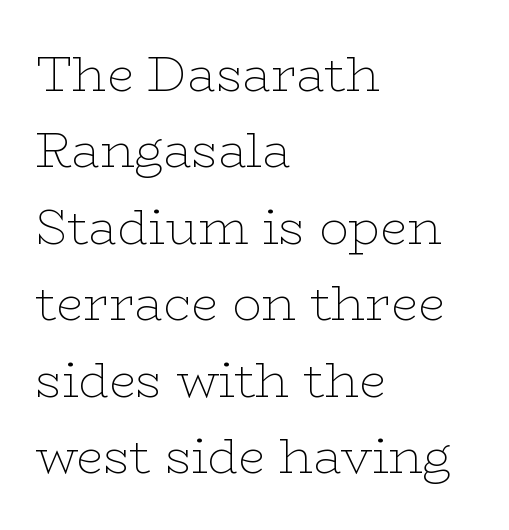
Weight: regular or lighter. Unlike a clean sans, this face finishes its strokes with serifs. The letters advance in unequal steps, a hallmark of proportional type. Honestly, the row spacing looks completely unremarkable. Short note: letters normally spaced. The lettering holds an erect, upright posture throughout.
